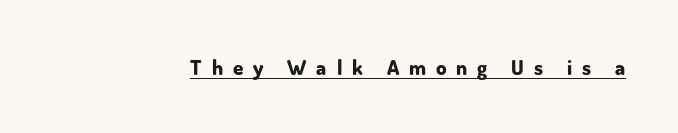
In terms of letterspacing, this is a distinctly airy, spread setting. Set as a true bold cut, around the 700 mark. Nope, not italic — everything's standing straight. A continuous stroke trails under the words, as in a hyperlink.
